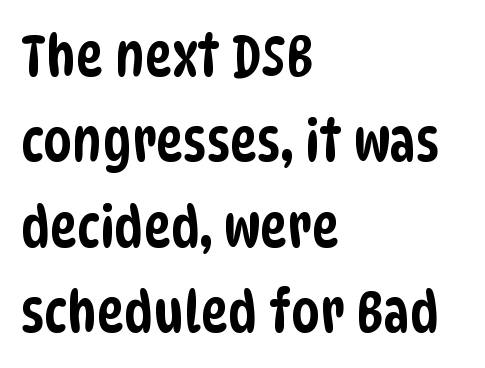
{"serif": "no", "width": "condensed", "stroke_contrast": "low", "x_height": "large", "monospaced": "no", "underline": "no", "align": "left", "line_spacing": "normal", "line_spacing_ratio": 1.47, "letter_spacing": "normal", "letter_spacing_em": 0.0, "glyph_px": 58}
